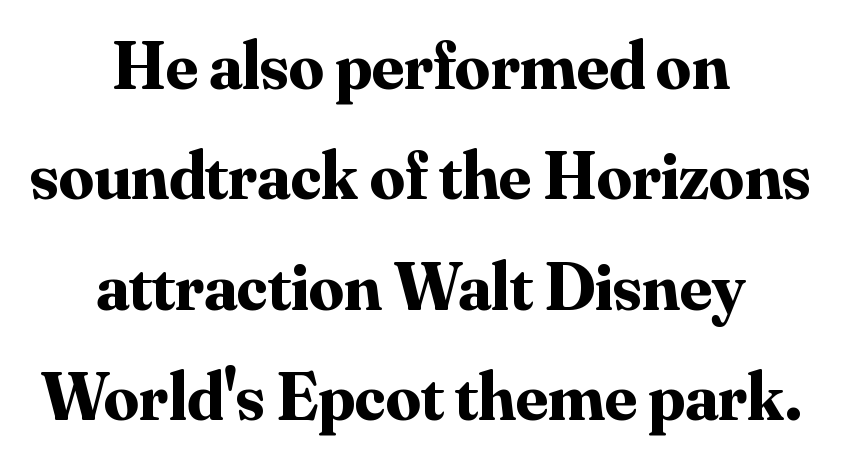
Vertically, the passage feels balanced, rows spaced as you'd expect. Letters rest on an invisible, unmarked baseline. Italic: no, the glyphs are upright roman. The rendering uses natural spacing where letterforms have individual widths.
